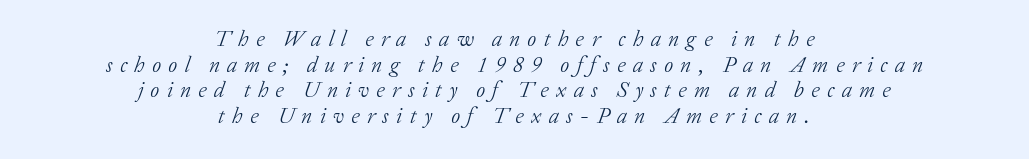
Q: Is the text bold? A: No.
Q: Is the text italic (slanted)? A: Yes, it leans right by about 20 degrees.
Q: Is the text underlined? A: No.
Q: How is the paragraph aligned? A: Centered.
Q: Is the spacing between letters normal or unusually wide? A: Unusually wide.
